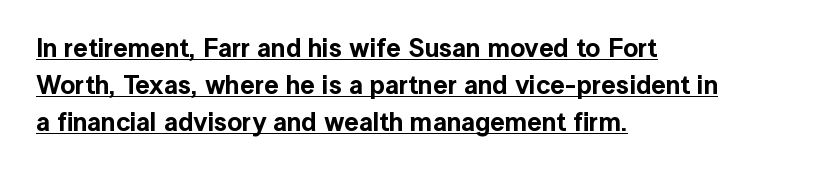
The image shows 26 px text type, upright; set left-aligned, normal line spacing (1.43x), normal letter spacing, underlined.
